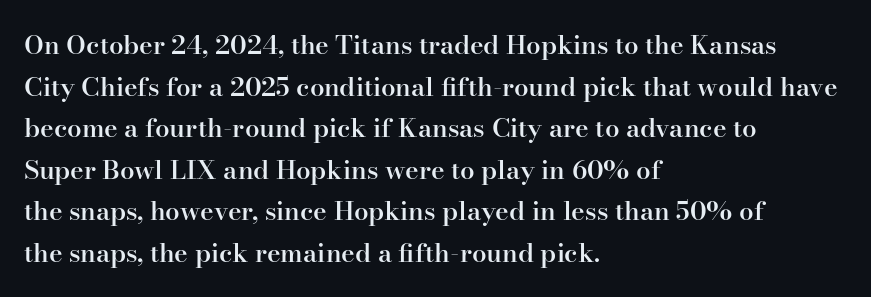
The space between consecutive lines is moderate. All the whitespace from short lines collects on the right. Is there any slant? The stems are plumb. The gaps between neighbouring characters are ordinary and unremarkable. Is the type bold? Partly — it's a semibold, heavier than regular but not fully bold.
